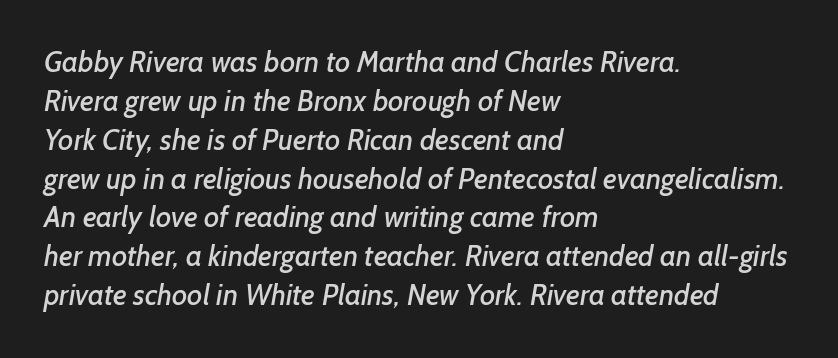
A classic flush-left, rag-right setting is used for this passage. Rows of type keep a routine distance in the vertical direction. Unlike a traditional serif, this face leaves its strokes unadorned. Short note: letters normally spaced. Character widths vary here, with narrow letters taking less room than wide ones.
